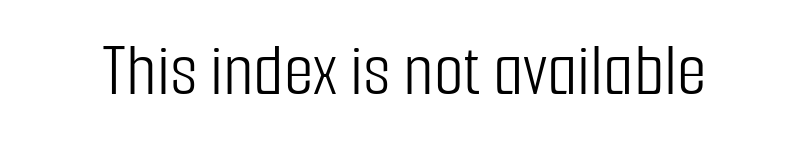
Decoration check: the copy has no underline. The lettering stays uniformly vertical, giving the passage a roman look. Spacing verdict: proportional, widths tailored to each character. The tracking reads as untouched default to a designer's eye.
